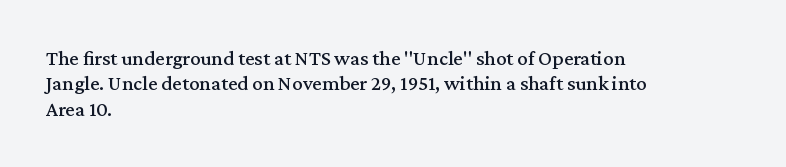
Short and long lines alike share a common starting point at left. Letters rest on an invisible, unmarked baseline. No extra tracking has been applied to these lines. Is there any slant? The stems are plumb.
